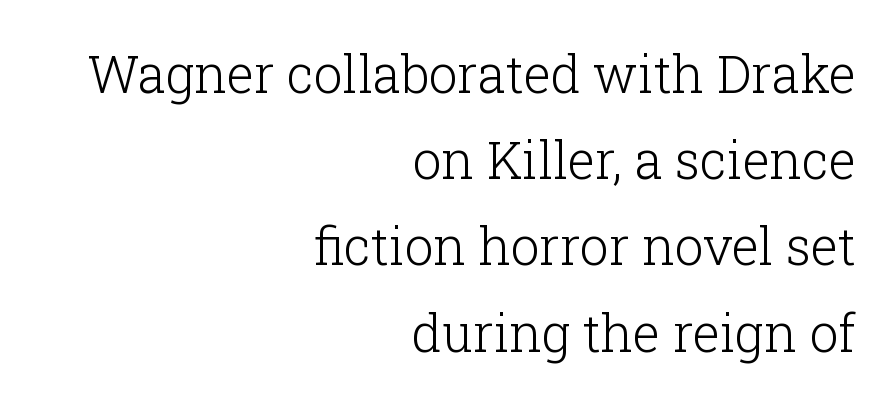
The passage shown stacks its lines at a standard gap. A typesetter would label this face a serif. Is the stroke heavy? The answer is a plain regular-or-lighter. No word sits above an underline. The typesetter chose a ragged-left arrangement here.
